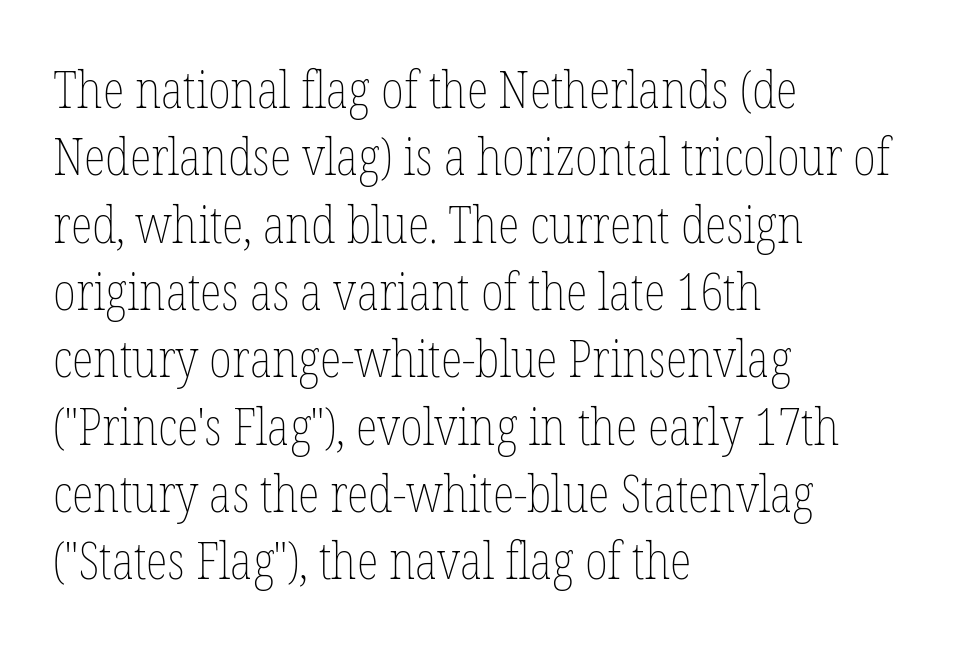
{"italic": "no", "bold": "no", "weight": "thin", "width": "condensed", "stroke_contrast": "low", "x_height": "medium", "monospaced": "no", "underline": "no", "align": "left", "line_spacing": "normal", "line_spacing_ratio": 1.32, "letter_spacing": "normal", "letter_spacing_em": 0.0, "glyph_px": 51}
